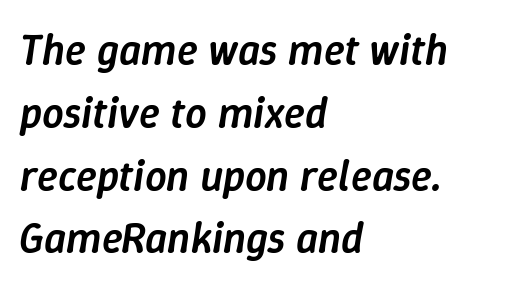
Q: Is the text bold? A: Semi-bold.
Q: Is the text italic (slanted)? A: Yes, it leans right by about 9 degrees.
Q: Is the text underlined? A: No.
Q: How is the paragraph aligned? A: Left-aligned.
Q: Is the spacing between letters normal or unusually wide? A: Normal.
Q: Is the spacing between lines tight, normal or loose? A: Normal.
Q: Width (condensed, normal, or wide)? A: Normal.
Q: Stroke contrast? A: Low.
Q: x-height? A: Medium.
Q: Monospaced? A: No.
